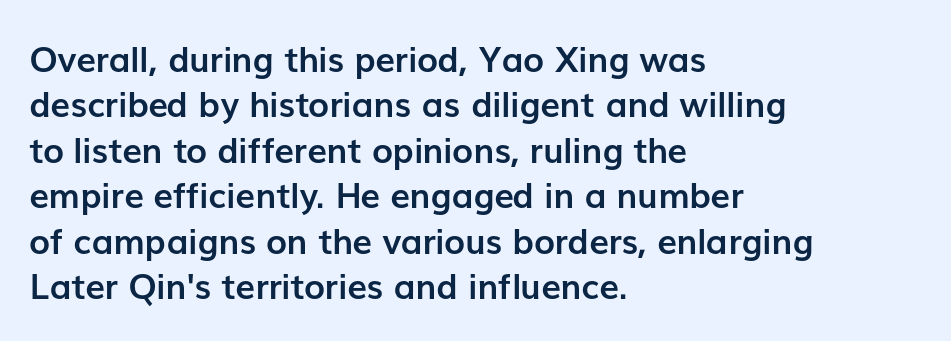
{"serif": "no", "italic": "no", "bold": "yes", "weight": "semibold", "width": "normal", "stroke_contrast": "low", "x_height": "medium", "monospaced": "no", "underline": "no", "align": "left", "line_spacing": "normal", "line_spacing_ratio": 1.3, "letter_spacing": "normal", "letter_spacing_em": 0.0, "glyph_px": 35}
